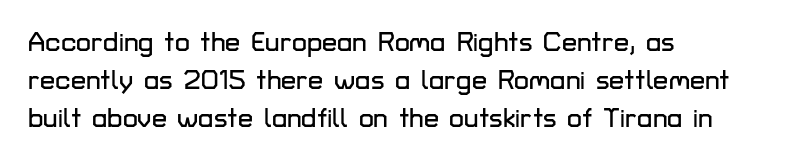
Q: Is the text italic (slanted)? A: No, it is upright.
Q: Is the text underlined? A: No.
Q: How is the paragraph aligned? A: Left-aligned.
Q: Is the spacing between letters normal or unusually wide? A: Normal.
Q: Is the spacing between lines tight, normal or loose? A: Normal.
